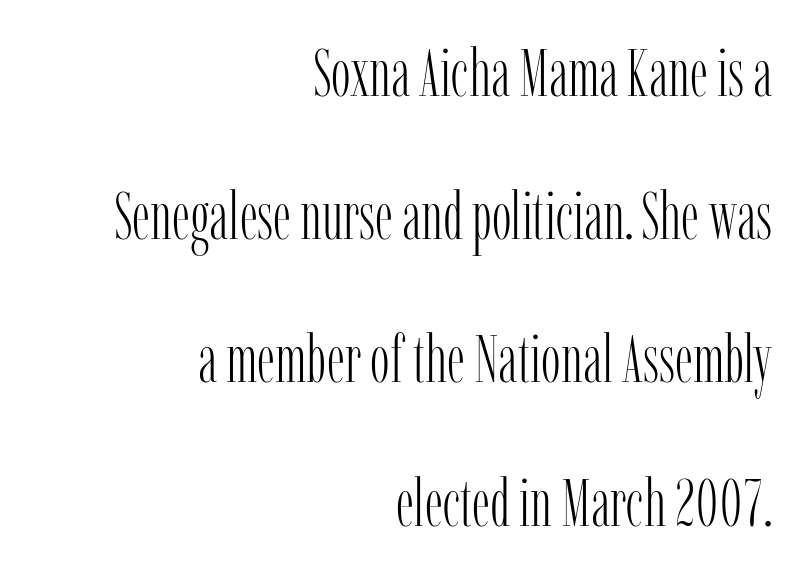
Q: Is the text bold? A: No.
Q: Is the text italic (slanted)? A: No, it is upright.
Q: Is the typeface a serif or a sans-serif typeface? A: Serif.
Q: Is the text underlined? A: No.
Q: How is the paragraph aligned? A: Right-aligned.
Q: Is the spacing between letters normal or unusually wide? A: Normal.
Q: Is the spacing between lines tight, normal or loose? A: Loose.
Q: Width (condensed, normal, or wide)? A: Condensed.
Q: Stroke contrast? A: Low.
Q: x-height? A: Medium.
Q: Monospaced? A: No.
